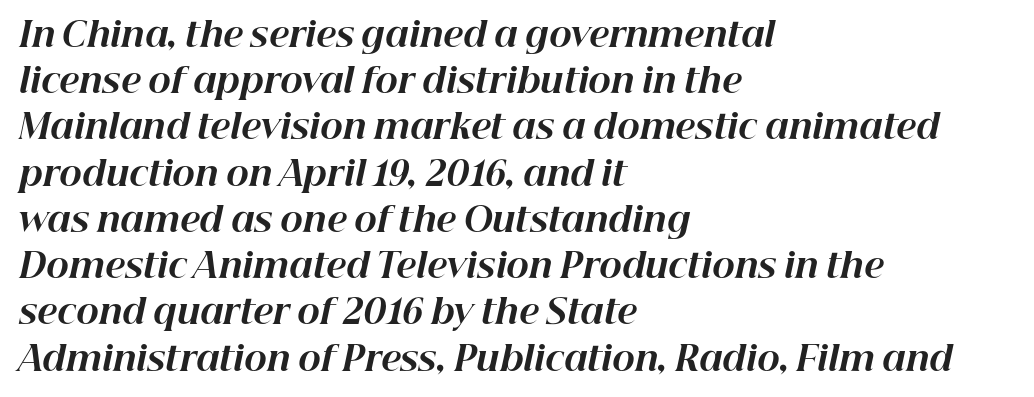
The image shows 34 px bold type, italic (leaning right); set left-aligned, normal line spacing (1.36x), normal letter spacing, not underlined; high stroke contrast and a medium x-height.
